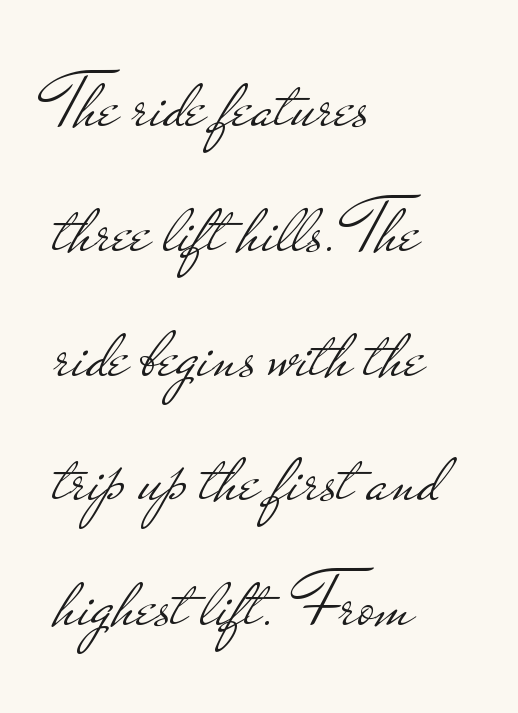
Type style note: lacks serifs. This is not heavy type; no bold has been used. Words appear dense and cohesive because spacing is normal. One-word summary of the alignment: left. Letters rest on an invisible, unmarked baseline.
